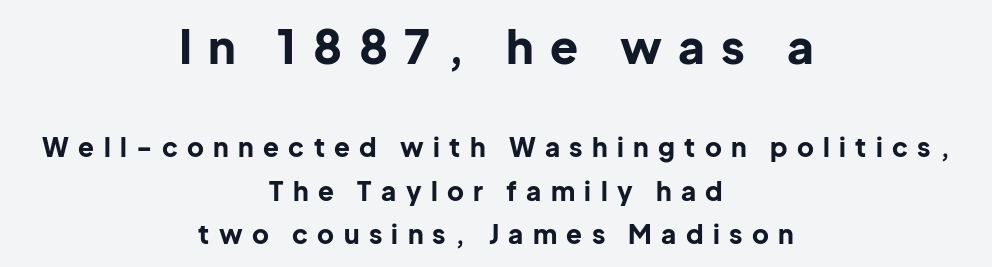
{"serif": "no", "italic": "no", "bold": "yes", "weight": "bold", "width": "normal", "stroke_contrast": "low", "x_height": "medium", "monospaced": "no", "underline": "no", "align": "center", "line_spacing": "normal", "line_spacing_ratio": 1.68, "letter_spacing": "wide", "letter_spacing_em": 0.36, "larger_block": "first", "size_ratio": 1.77, "glyph_px": 46}
